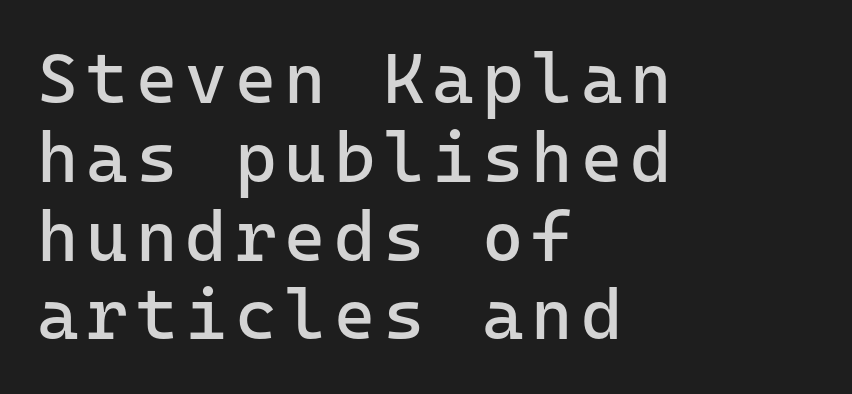
The image shows 71 px regular-weight sans-serif type, upright, monospaced; set left-aligned, tight line spacing (1.11x), not underlined; low stroke contrast and a medium x-height.
